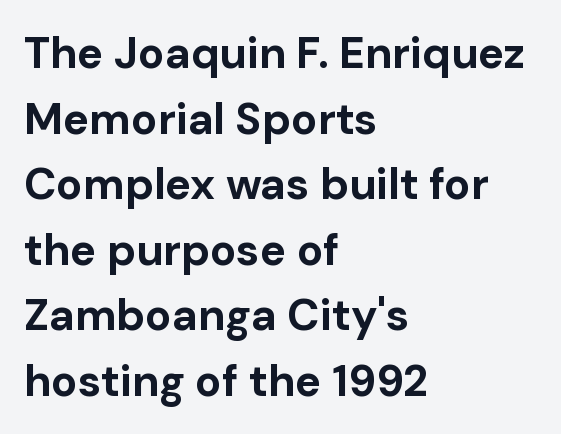
{"serif": "no", "italic": "no", "bold": "yes", "weight": "bold", "width": "normal", "stroke_contrast": "low", "x_height": "medium", "monospaced": "no", "underline": "no", "align": "left", "line_spacing": "normal", "line_spacing_ratio": 1.49, "letter_spacing": "normal", "letter_spacing_em": 0.0, "glyph_px": 44}
